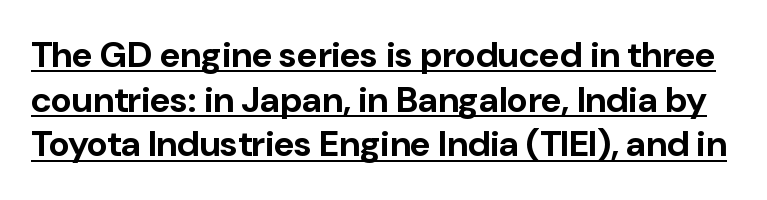
Q: Is the text bold? A: Yes.
Q: Is the text italic (slanted)? A: No, it is upright.
Q: Is the typeface a serif or a sans-serif typeface? A: Sans-serif.
Q: Is the text underlined? A: Yes.
Q: Is the spacing between letters normal or unusually wide? A: Normal.
Q: Width (condensed, normal, or wide)? A: Normal.
Q: Stroke contrast? A: Low.
Q: x-height? A: Medium.
Q: Monospaced? A: No.
